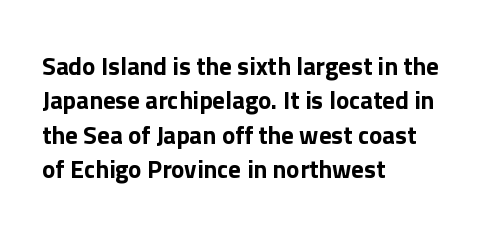
The image shows 25 px text type, upright; set left-aligned, normal line spacing (1.38x), normal letter spacing, not underlined.
